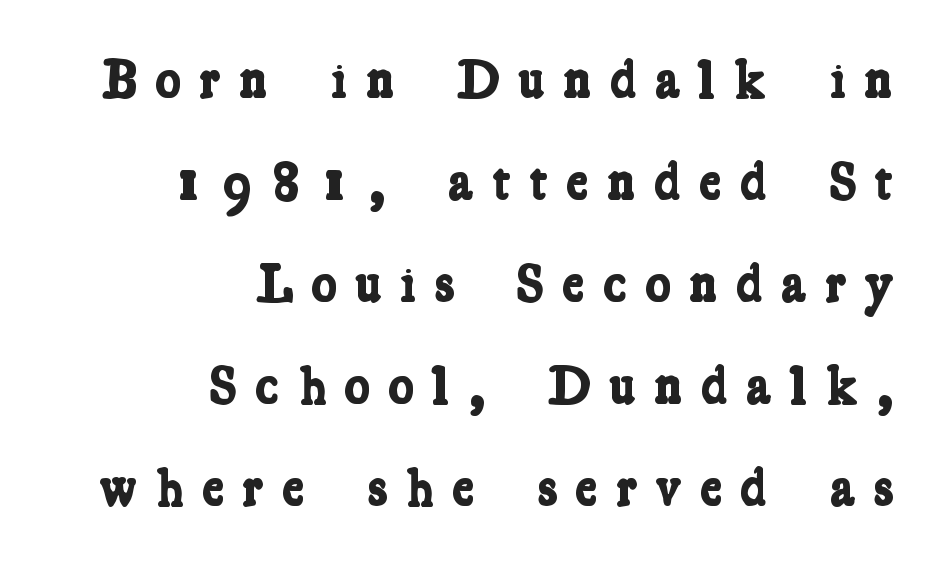
{"serif": "yes", "bold": "yes", "weight": "bold", "width": "condensed", "stroke_contrast": "low", "x_height": "medium", "monospaced": "no", "underline": "no", "align": "right", "line_spacing_ratio": 1.89, "letter_spacing": "wide", "letter_spacing_em": 0.34, "glyph_px": 54}
